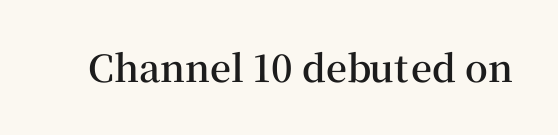
Q: Is the text bold? A: Semi-bold.
Q: Is the text italic (slanted)? A: No, it is upright.
Q: Is the typeface a serif or a sans-serif typeface? A: Serif.
Q: Is the text underlined? A: No.
Q: Is the spacing between letters normal or unusually wide? A: Normal.
Q: Width (condensed, normal, or wide)? A: Normal.
Q: Stroke contrast? A: Medium.
Q: x-height? A: Medium.
Q: Monospaced? A: No.
